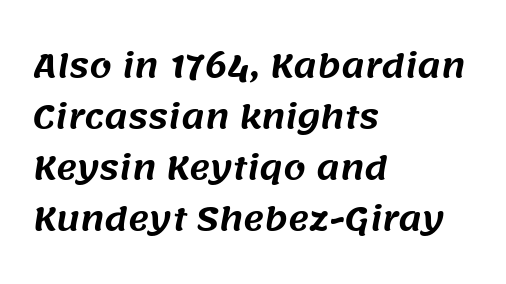
The image shows 32 px sans-serif type; set left-aligned, normal line spacing (1.59x), normal letter spacing, not underlined; medium stroke contrast and a large x-height.
